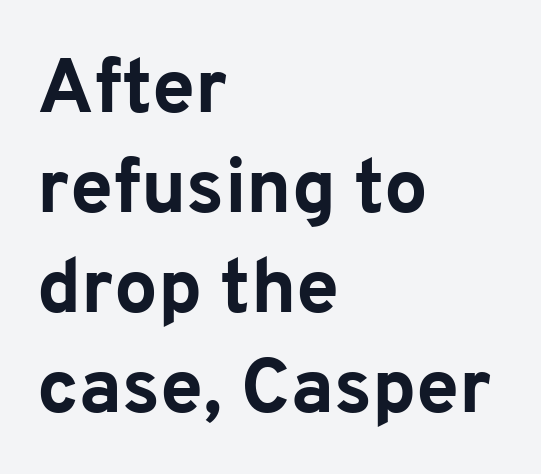
The image shows 77 px bold sans-serif type, upright; set left-aligned, normal line spacing (1.3x), normal letter spacing, not underlined; low stroke contrast and a medium x-height.
